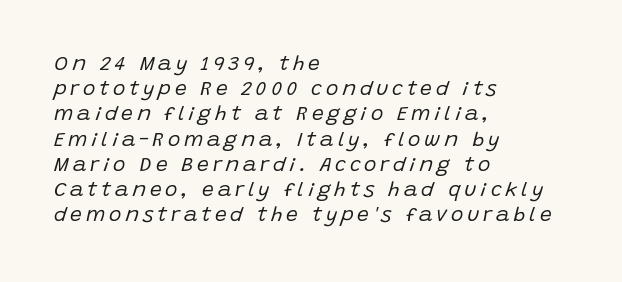
The image shows 21 px text type, italic (leaning right); set left-aligned, line spacing 1.2x, not underlined.
